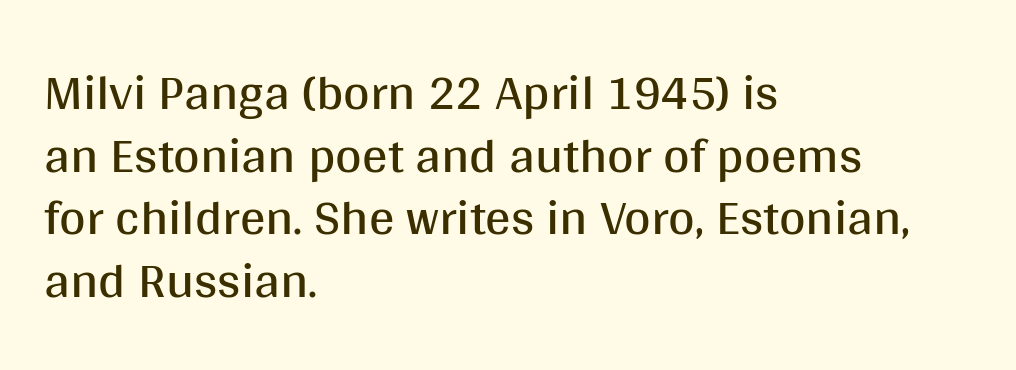
{"serif": "no", "italic": "no", "bold": "no", "weight": "regular", "width": "normal", "stroke_contrast": "medium", "x_height": "large", "monospaced": "no", "underline": "no", "align": "left", "line_spacing_ratio": 1.23, "letter_spacing": "normal", "letter_spacing_em": 0.0, "glyph_px": 51}
